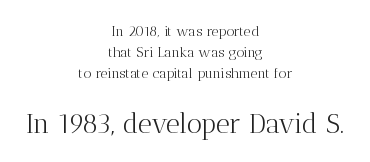
{"italic": "no", "bold": "no", "underline": "no", "align": "center", "line_spacing": "normal", "line_spacing_ratio": 1.5, "letter_spacing": "normal", "letter_spacing_em": 0.0, "larger_block": "second", "size_ratio": 1.93, "glyph_px": 27}
